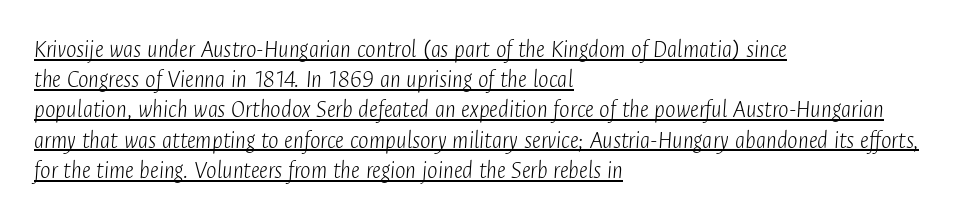
The image shows 25 px text type, italic (leaning right); set left-aligned, line spacing 1.21x, normal letter spacing, underlined.
